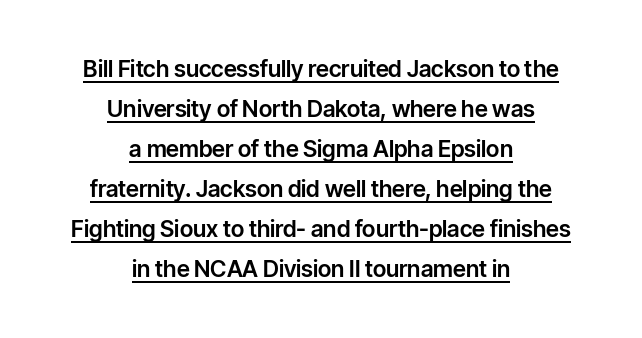
How are the letters spaced? Ordinarily, with no added tracking. Has an underline been added? It has. This is roman type, the default non-slanted kind. Short and long lines alike share a common midpoint.
